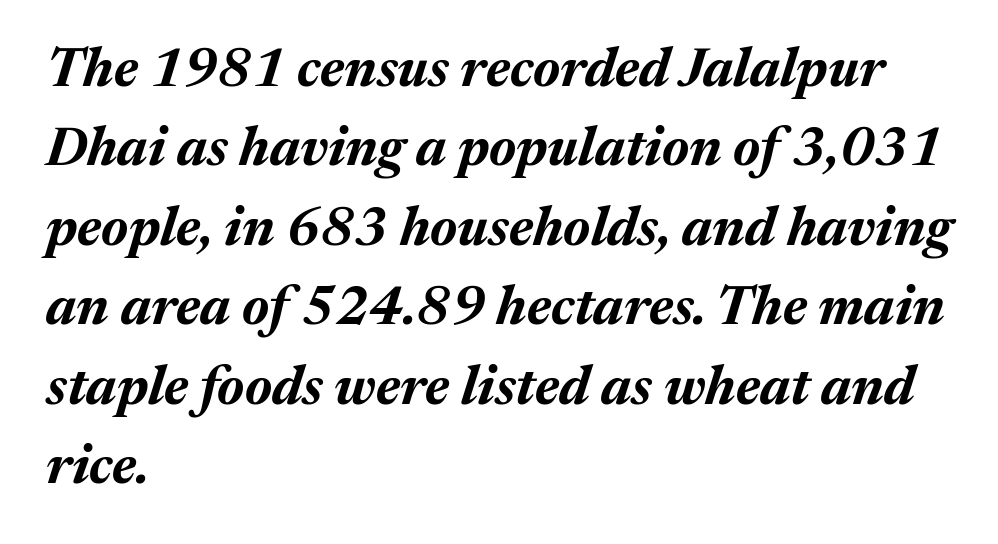
Is the letter spacing exaggerated? No — it looks like the ordinary default. Emphasis-style slanted type is in use. How heavy is the stroke? Heavy — this is a bold. If you measured baseline to baseline, you'd find a middling distance. You could not count columns in this text — the font is proportionally spaced.
